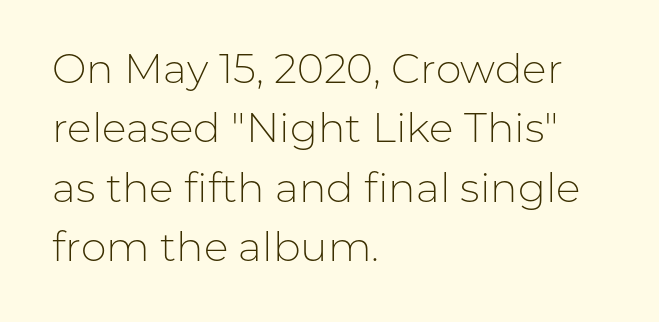
Q: Is the text bold? A: No.
Q: Is the text italic (slanted)? A: No, it is upright.
Q: Is the typeface a serif or a sans-serif typeface? A: Sans-serif.
Q: Is the text underlined? A: No.
Q: How is the paragraph aligned? A: Left-aligned.
Q: Is the spacing between letters normal or unusually wide? A: Normal.
Q: Is the spacing between lines tight, normal or loose? A: Normal.
Q: Width (condensed, normal, or wide)? A: Normal.
Q: Stroke contrast? A: Low.
Q: x-height? A: Medium.
Q: Monospaced? A: No.
